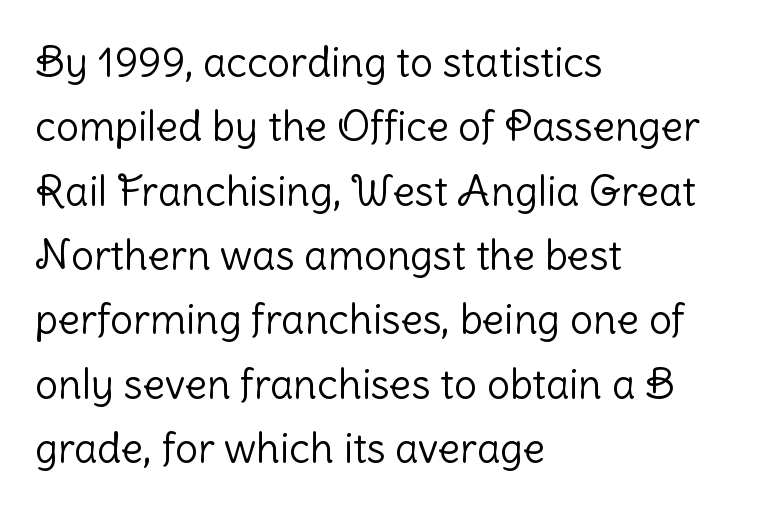
The image shows 41 px light sans-serif type, upright; set left-aligned, normal line spacing (1.57x), normal letter spacing, not underlined; low stroke contrast and a medium x-height.
